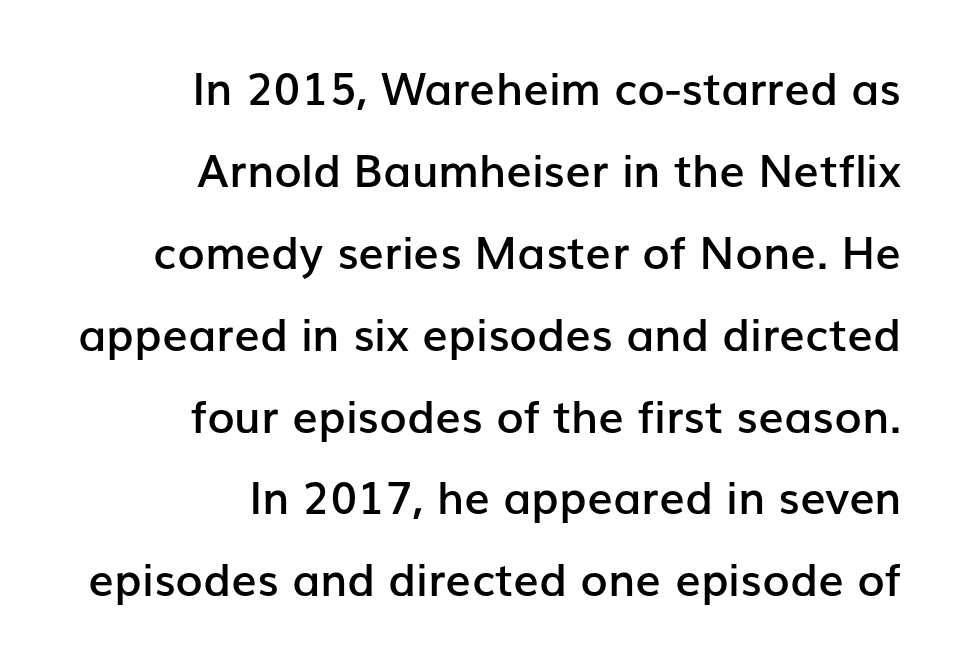
The image shows 45 px semibold sans-serif type, upright; set right-aligned, line spacing 1.82x, normal letter spacing, not underlined; low stroke contrast and a medium x-height.
